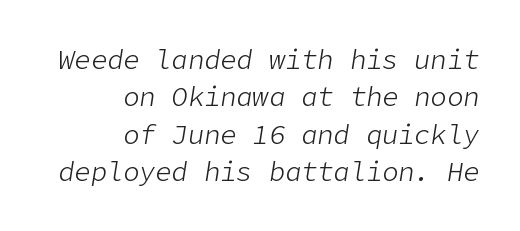
Is the type heavy? It reads as light-to-regular instead. The face used here has a pronounced slope to its letters. The line texture is even and compact thanks to regular tracking. Type without underlining. Evenly set lines give the paragraph a standard silhouette. If you drew a ruler down the right edge, every line would touch it.
